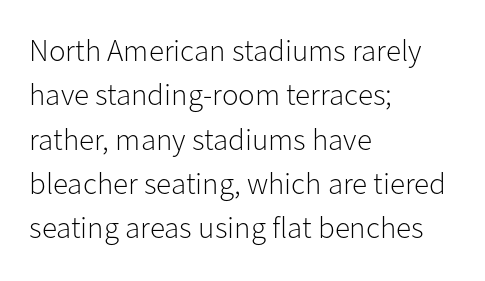
A typesetter would call this leading conventional body-copy spacing. To sum up the face: it is a sans, with no serifs. Horizontally, the lines are justified to the leading edge only. Nothing heavy about these letters — not bold at all.
